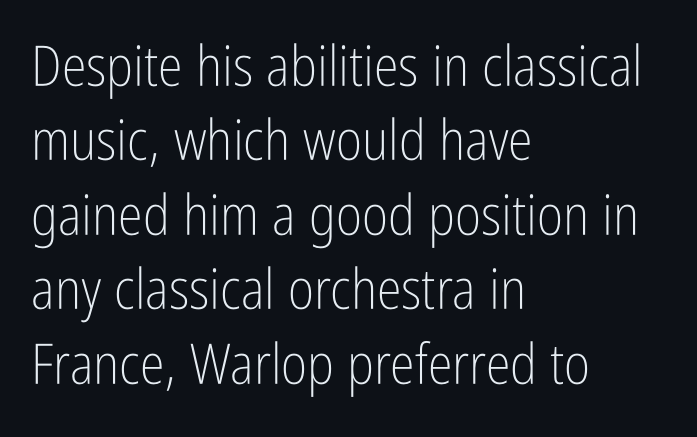
Q: Is the text bold? A: No.
Q: Is the text italic (slanted)? A: No, it is upright.
Q: Is the typeface a serif or a sans-serif typeface? A: Sans-serif.
Q: Is the text underlined? A: No.
Q: How is the paragraph aligned? A: Left-aligned.
Q: Is the spacing between letters normal or unusually wide? A: Normal.
Q: Is the spacing between lines tight, normal or loose? A: Normal.
Q: Width (condensed, normal, or wide)? A: Condensed.
Q: Stroke contrast? A: Low.
Q: x-height? A: Medium.
Q: Monospaced? A: No.
